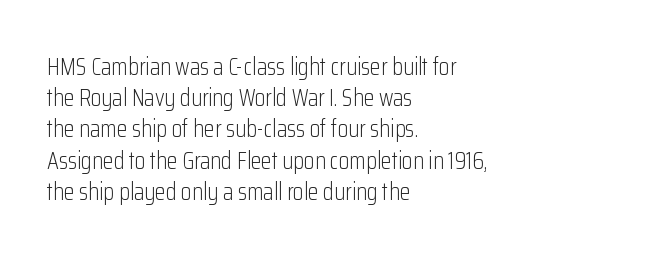
The image shows 24 px text type, upright; set left-aligned, normal line spacing (1.3x), normal letter spacing, not underlined.
